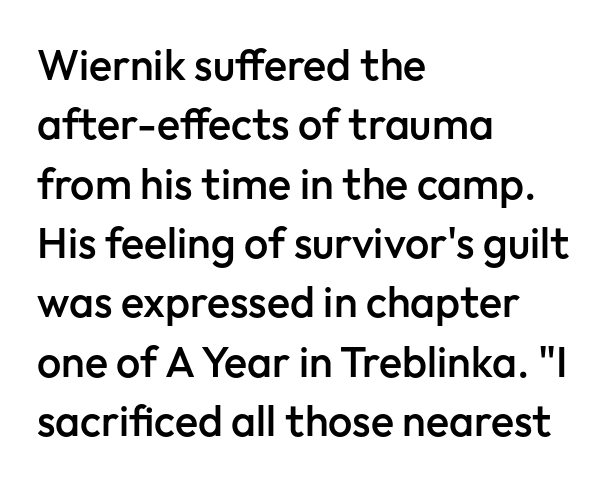
{"serif": "no", "italic": "no", "bold": "semi", "weight": "semibold", "width": "normal", "stroke_contrast": "low", "x_height": "medium", "monospaced": "no", "underline": "no", "align": "left", "line_spacing": "normal", "line_spacing_ratio": 1.38, "letter_spacing": "normal", "letter_spacing_em": 0.0, "glyph_px": 43}
